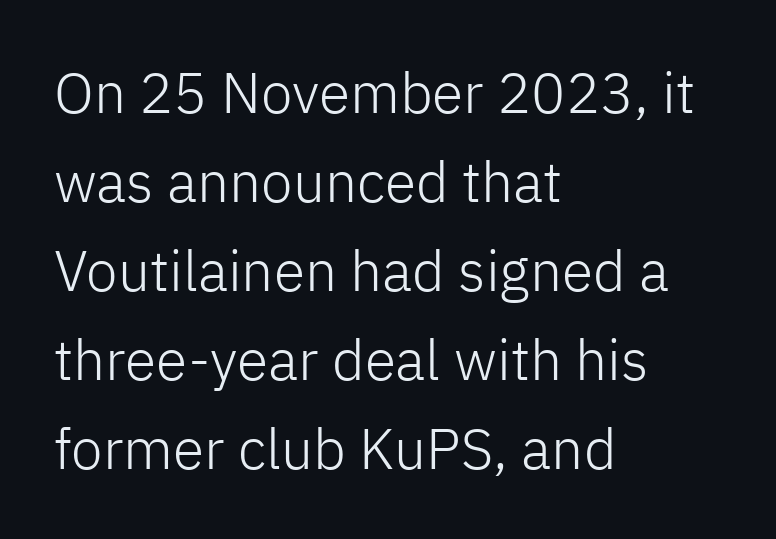
The passage shown is typed in a proportional face where columns would drift. Grotesque or geometric, the face here clearly has no serifs. In CSS terms this would be text-align: left. Words appear dense and cohesive because spacing is normal.
